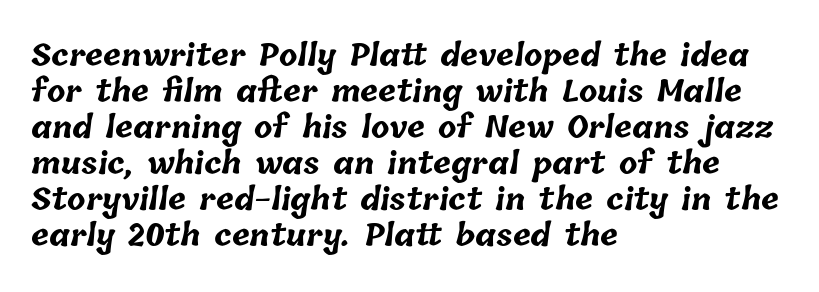
{"bold": "yes", "weight": "bold", "width": "normal", "stroke_contrast": "low", "x_height": "medium", "monospaced": "no", "underline": "no", "align": "left", "line_spacing_ratio": 1.2, "letter_spacing": "normal", "letter_spacing_em": 0.0, "glyph_px": 30}
